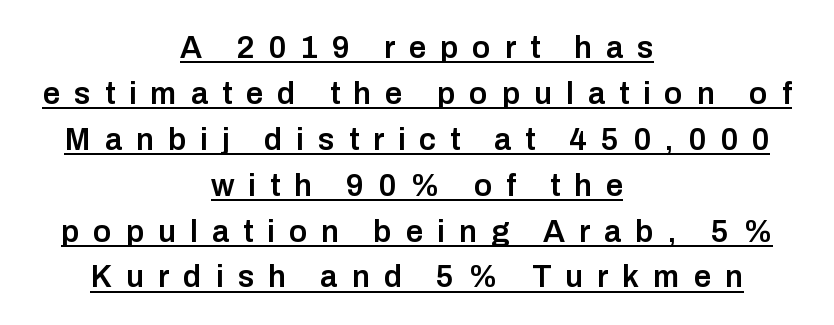
{"serif": "no", "italic": "no", "bold": "semi", "weight": "semibold", "width": "normal", "stroke_contrast": "low", "x_height": "medium", "monospaced": "no", "underline": "yes", "align": "center", "line_spacing": "normal", "line_spacing_ratio": 1.48, "letter_spacing": "wide", "letter_spacing_em": 0.45, "glyph_px": 31}
